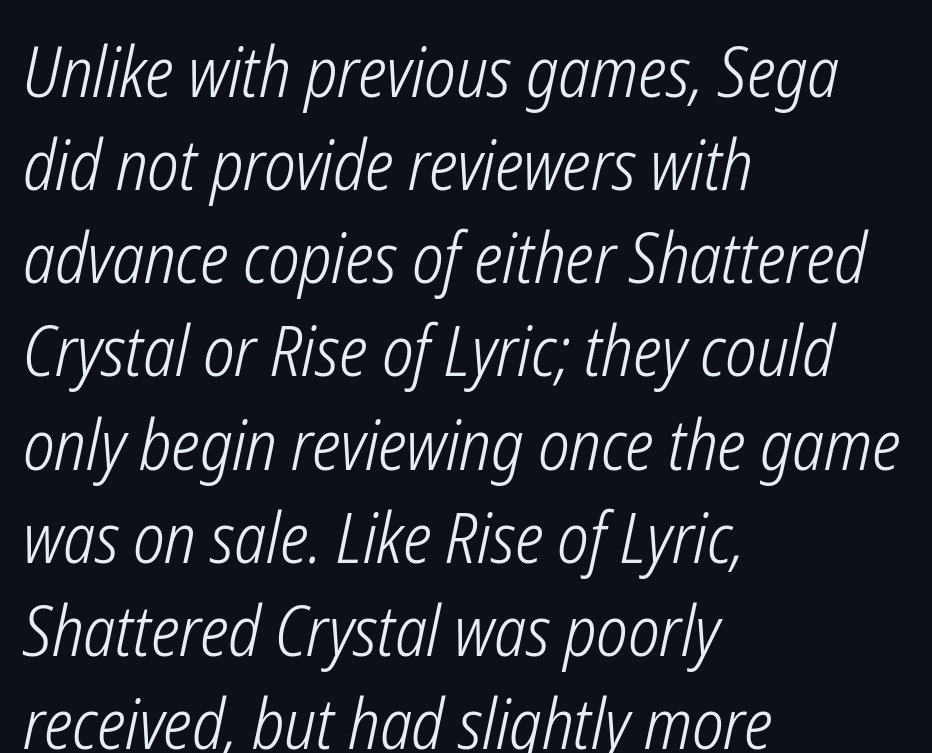
The image shows 69 px light, condensed type, italic (leaning right); set left-aligned, normal line spacing (1.35x), normal letter spacing, not underlined; low stroke contrast and a medium x-height.
